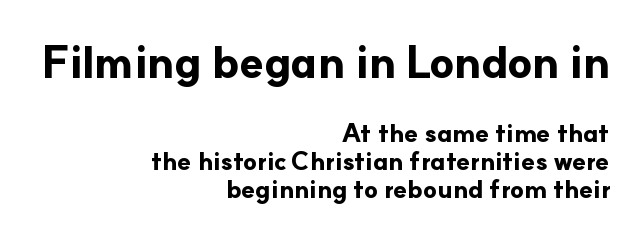
Which margin do the lines hug? The right one — the left edge is uneven. The font is running at its bold setting. Note: no serifs on the glyphs. Here the glyphs are tracked normally, forming tight word shapes. Varying glyph widths throughout — classic text-font behaviour. Very little white space separates one row of letters from the next.
